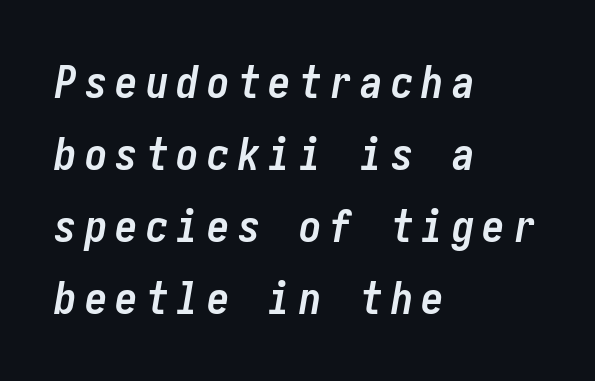
Q: Is the text bold? A: Yes.
Q: Is the text italic (slanted)? A: Yes, it leans right by about 10 degrees.
Q: Is the text underlined? A: No.
Q: How is the paragraph aligned? A: Left-aligned.
Q: Is the spacing between lines tight, normal or loose? A: Normal.
Q: Width (condensed, normal, or wide)? A: Condensed.
Q: Stroke contrast? A: Low.
Q: x-height? A: Medium.
